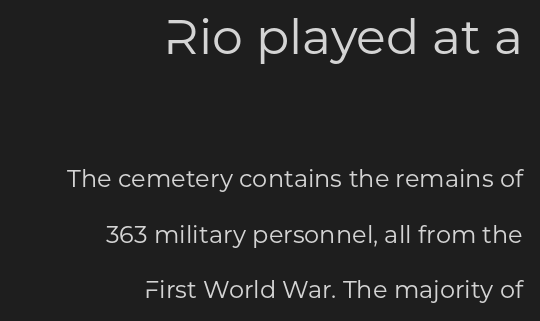
{"serif": "no", "italic": "no", "bold": "no", "weight": "regular", "width": "normal", "stroke_contrast": "low", "x_height": "medium", "monospaced": "no", "underline": "no", "align": "right", "line_spacing": "loose", "line_spacing_ratio": 2.31, "letter_spacing": "normal", "letter_spacing_em": 0.0, "larger_block": "first", "size_ratio": 2.04, "glyph_px": 49}
